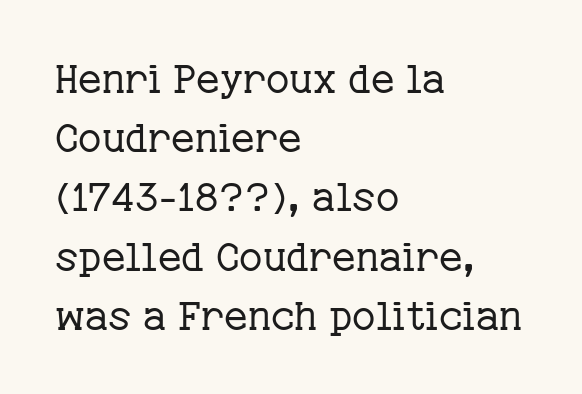
{"serif": "yes", "italic": "no", "bold": "no", "weight": "regular", "width": "normal", "stroke_contrast": "low", "x_height": "medium", "monospaced": "no", "underline": "no", "align": "left", "line_spacing": "normal", "line_spacing_ratio": 1.48, "letter_spacing": "normal", "letter_spacing_em": 0.0, "glyph_px": 40}
